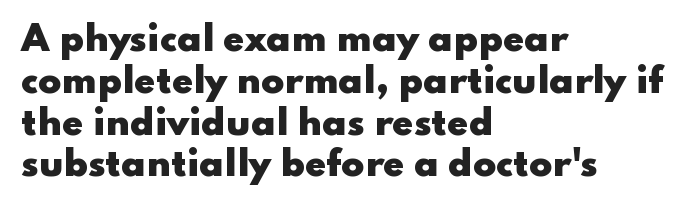
Serifs: no, the terminals of the letterforms are clean. There is no visible air inserted between adjacent glyphs. Only glyphs here, with clear space below each row. Notice how the stems are strictly vertical — no italics here. This is heavy type, rendered in bold. This sample has the flowing, uneven cadence of proportional lettering.
